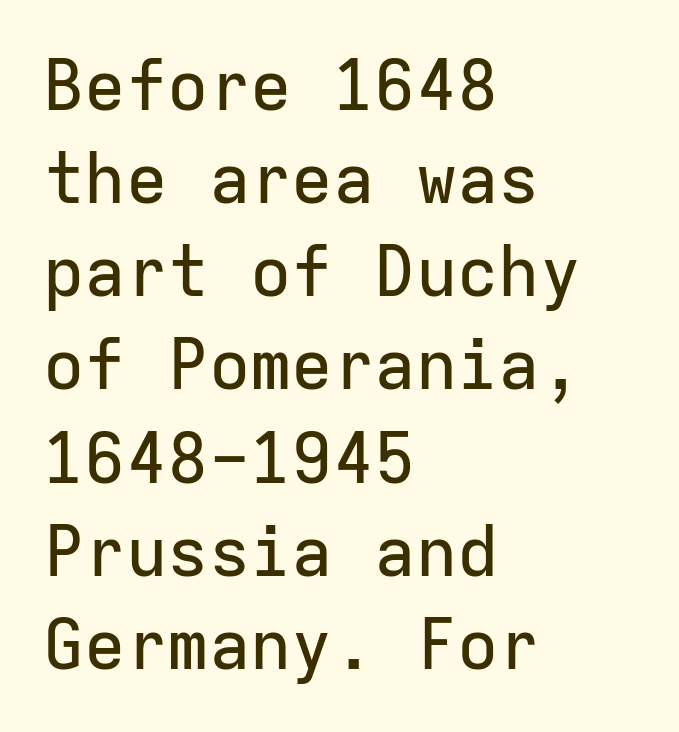
Q: Is the text italic (slanted)? A: No, it is upright.
Q: Is the typeface a serif or a sans-serif typeface? A: Sans-serif.
Q: Is the text underlined? A: No.
Q: How is the paragraph aligned? A: Left-aligned.
Q: Is the spacing between letters normal or unusually wide? A: Normal.
Q: Is the spacing between lines tight, normal or loose? A: Normal.
Q: Width (condensed, normal, or wide)? A: Normal.
Q: Stroke contrast? A: Low.
Q: x-height? A: Medium.
Q: Monospaced? A: Yes.
